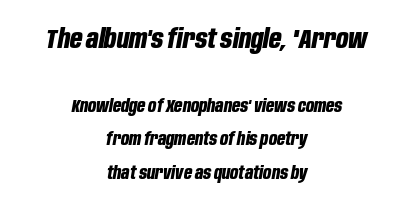
{"italic": "yes", "lean": "right", "slant_degrees": 10, "bold": "yes", "underline": "no", "align": "center", "line_spacing_ratio": 1.84, "letter_spacing": "normal", "letter_spacing_em": 0.0, "larger_block": "first", "size_ratio": 1.5, "glyph_px": 27}
